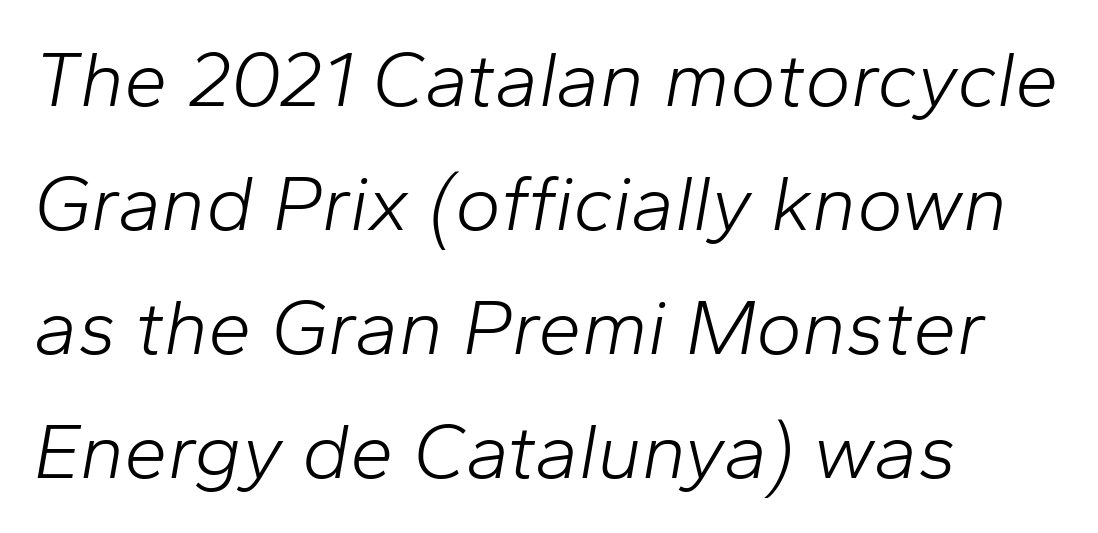
The image shows 78 px light type, italic (leaning right); set left-aligned, normal line spacing (1.59x), normal letter spacing, not underlined; low stroke contrast and a medium x-height.
